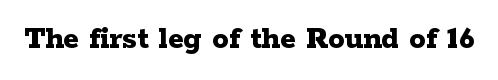
{"serif": "yes", "italic": "no", "bold": "yes", "weight": "bold", "width": "wide", "stroke_contrast": "low", "x_height": "medium", "monospaced": "no", "underline": "no", "letter_spacing": "normal", "letter_spacing_em": 0.0, "glyph_px": 33}
